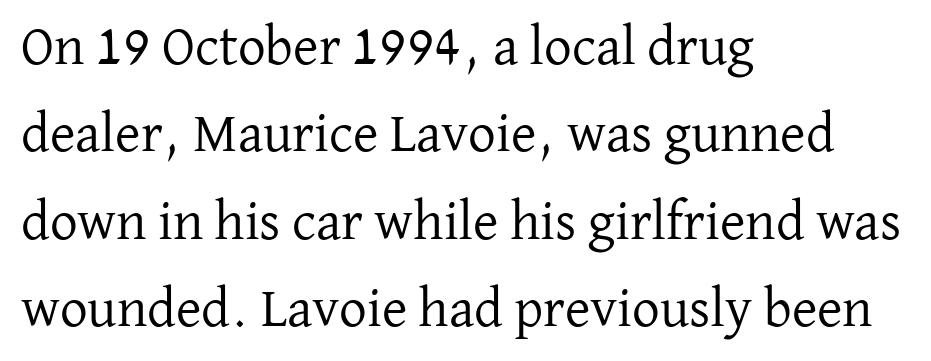
Q: Is the text bold? A: No.
Q: Is the text italic (slanted)? A: No, it is upright.
Q: Is the typeface a serif or a sans-serif typeface? A: Serif.
Q: Is the text underlined? A: No.
Q: How is the paragraph aligned? A: Left-aligned.
Q: Is the spacing between letters normal or unusually wide? A: Normal.
Q: Is the spacing between lines tight, normal or loose? A: Normal.
Q: Width (condensed, normal, or wide)? A: Normal.
Q: Stroke contrast? A: Low.
Q: x-height? A: Medium.
Q: Monospaced? A: No.
